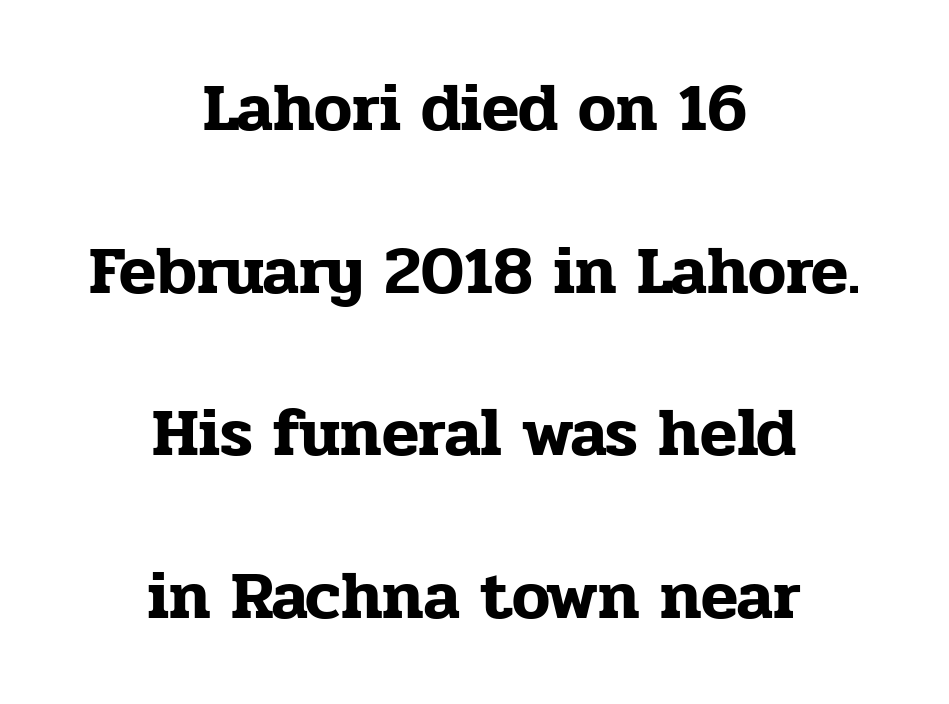
The image shows 68 px serif type, upright; set centered, loose line spacing (2.39x), normal letter spacing, not underlined; low stroke contrast and a medium x-height.
